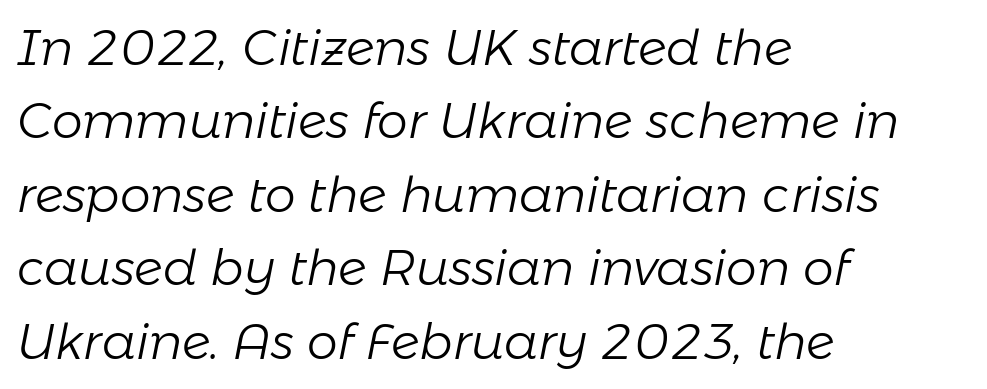
A classic flush-left, rag-right setting is used for this passage. Whoever set this chose a conventional vertical rhythm. The letters advance in unequal steps, a hallmark of proportional type. The foot of each line stays bare and open. Posture: slanted.
